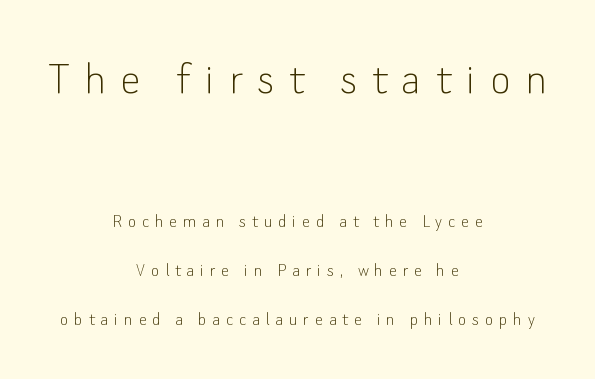
The image shows 50 px thin sans-serif type, upright; set centered, loose line spacing (2.43x), unusually wide letter spacing (+0.29 em), not underlined; the first (top) block is 2.5x larger; low stroke contrast and a small x-height.
